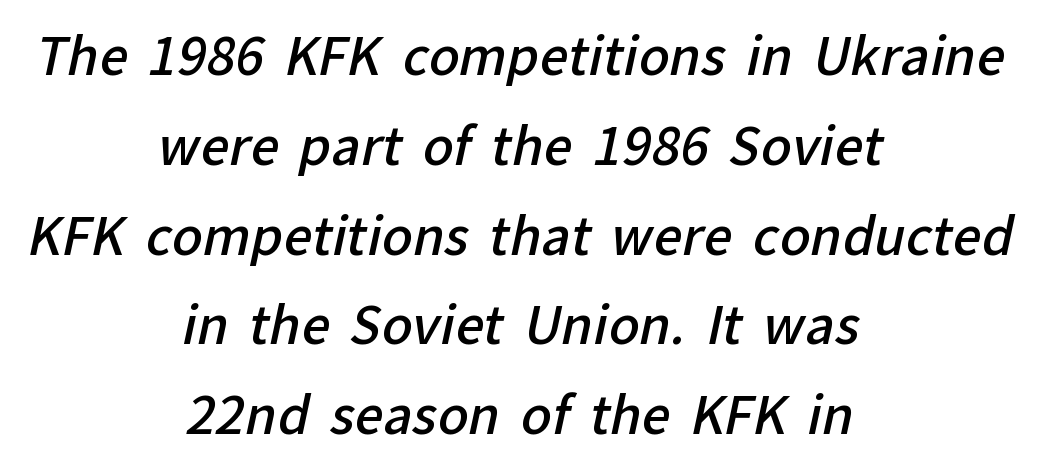
Firm but not heavy-handed strokes: this text is semibold. The rendering positions every line midway between the sides. Tracking value appears to be zero — textbook default spacing. Each row of text sits above clean, open space.
